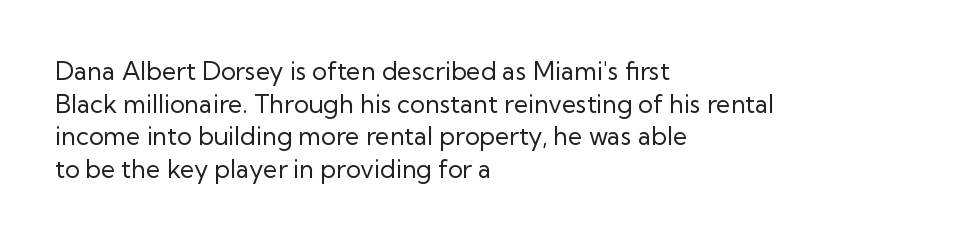
What's the leading like? Ordinary, nothing unusual. The passage shown has conventional tracking throughout. The typography opts for an upright posture over an oblique one. The passage is arranged the way most books set body copy — flush left.
